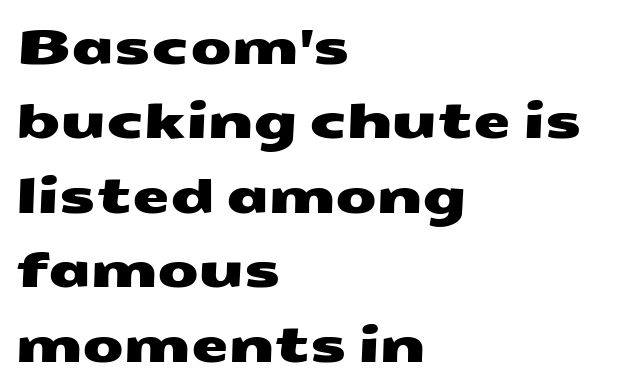
Proportional: the letters do not fall into vertical columns. The letterforms sit shoulder to shoulder at normal distance. Whoever set this chose a conventional vertical rhythm. Regarding serifs, this sample does without them. Visually the block forms a straight wall on the left and a jagged coastline on the right. The glyphs are unaccompanied by any horizontal stroke below them.
